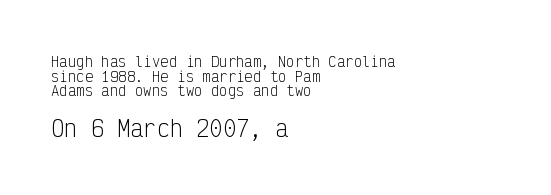
The image shows 22 px text type, upright; set left-aligned, tight line spacing (1.04x), normal letter spacing, not underlined; the second (bottom) block is 1.57x larger.
